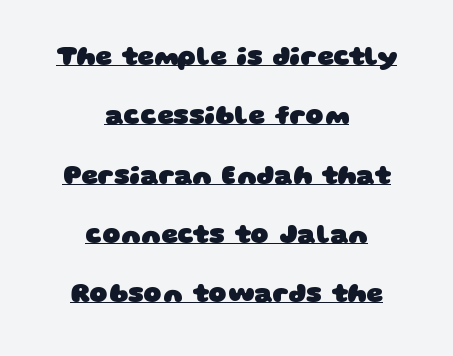
This sample uses plain, unmodified letter spacing. Notice how a bar underscores the lettering throughout. Emphasis by weight is at full strength: bold. Layout note: lines centered. Regarding leading, the lines here are spaced well apart.
